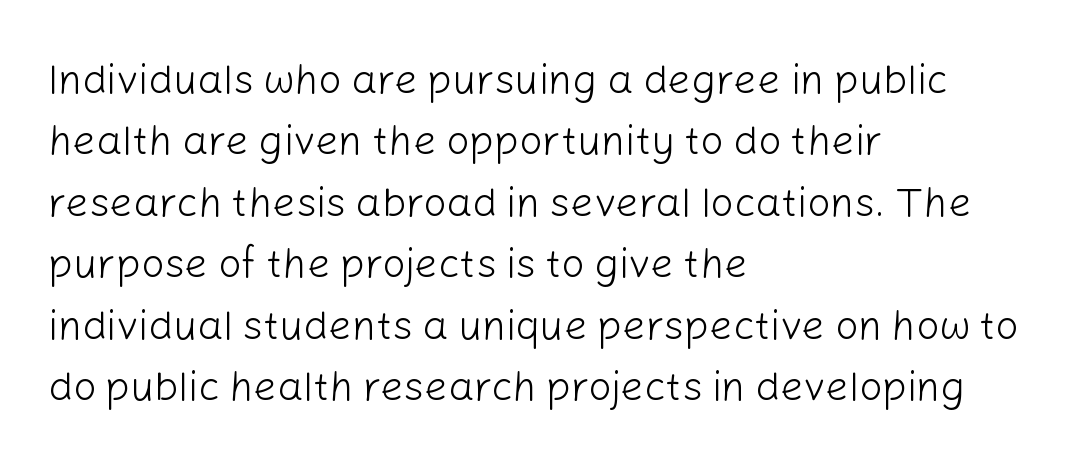
{"serif": "no", "italic": "no", "bold": "no", "weight": "light", "width": "normal", "stroke_contrast": "low", "x_height": "medium", "monospaced": "no", "underline": "no", "align": "left", "line_spacing": "normal", "line_spacing_ratio": 1.5, "letter_spacing": "normal", "letter_spacing_em": 0.0, "glyph_px": 41}
